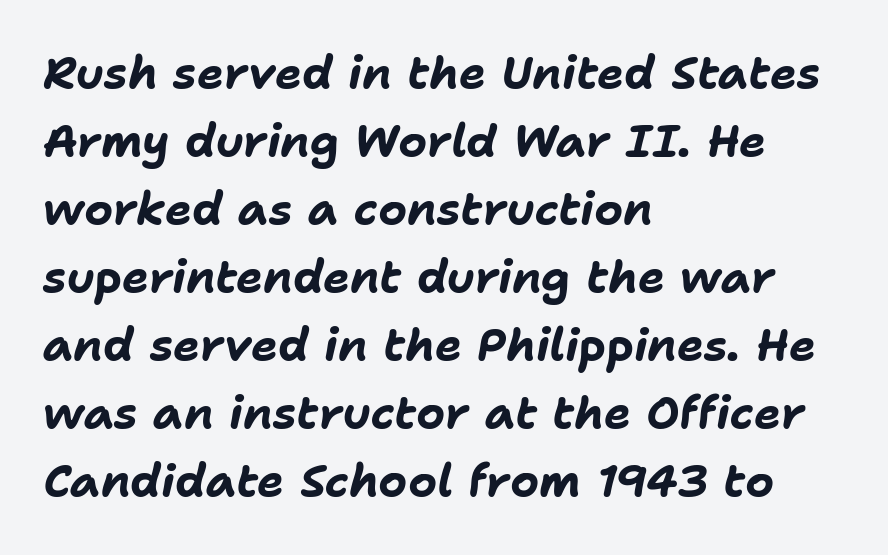
The image shows 45 px bold type, italic (leaning right); set left-aligned, normal line spacing (1.51x), normal letter spacing, not underlined; low stroke contrast and a medium x-height.
